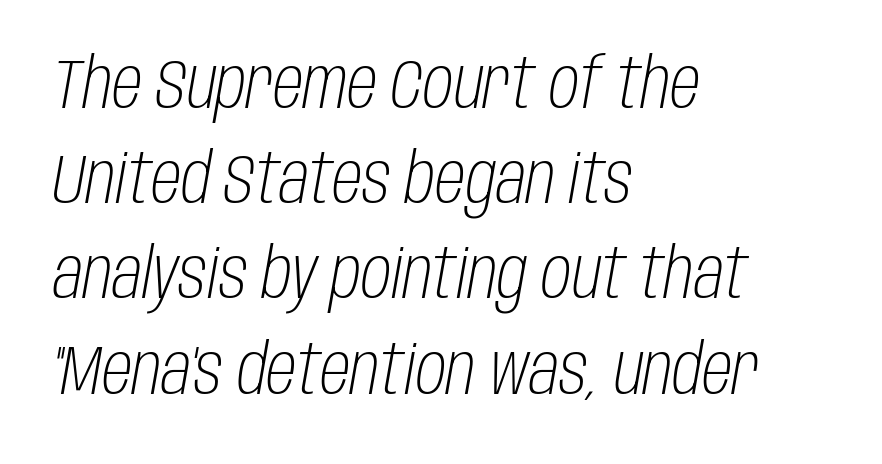
{"italic": "yes", "lean": "right", "slant_degrees": 10, "bold": "no", "weight": "light", "width": "condensed", "stroke_contrast": "low", "x_height": "large", "monospaced": "no", "underline": "no", "align": "left", "line_spacing": "normal", "line_spacing_ratio": 1.38, "letter_spacing": "normal", "letter_spacing_em": 0.0, "glyph_px": 69}
